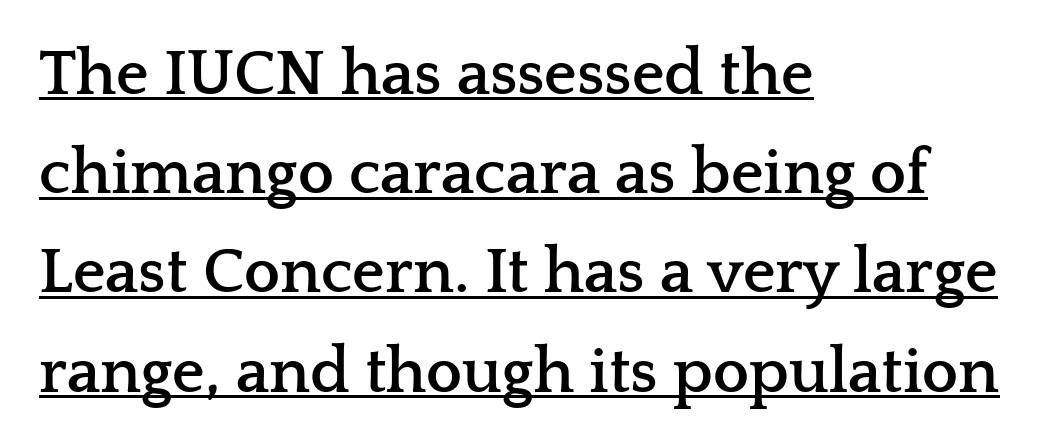
{"serif": "yes", "italic": "no", "bold": "yes", "weight": "semibold", "width": "wide", "stroke_contrast": "low", "x_height": "medium", "monospaced": "no", "underline": "yes", "align": "left", "line_spacing": "normal", "line_spacing_ratio": 1.55, "letter_spacing": "normal", "letter_spacing_em": 0.0, "glyph_px": 64}
